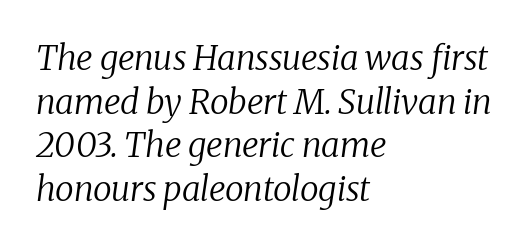
Q: Is the text bold? A: No.
Q: Is the text italic (slanted)? A: Yes, it leans right by about 8 degrees.
Q: Is the typeface a serif or a sans-serif typeface? A: Serif.
Q: Is the text underlined? A: No.
Q: How is the paragraph aligned? A: Left-aligned.
Q: Is the spacing between letters normal or unusually wide? A: Normal.
Q: Is the spacing between lines tight, normal or loose? A: Normal.
Q: Width (condensed, normal, or wide)? A: Normal.
Q: Stroke contrast? A: Low.
Q: x-height? A: Medium.
Q: Monospaced? A: No.
